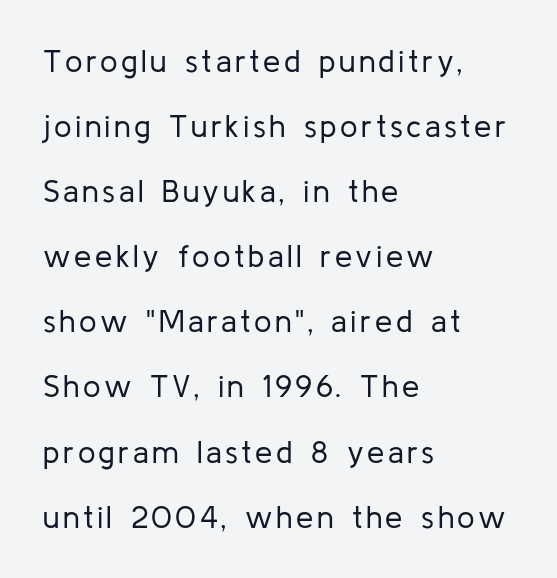
Serifs: no, the terminals of the letterforms are clean. Each letter keeps its own natural width here, so spacing adapts to shape. Leading: increased. Casual observation: everything's shoved over to the left. Caption: face not bold, strokes unweighted.
